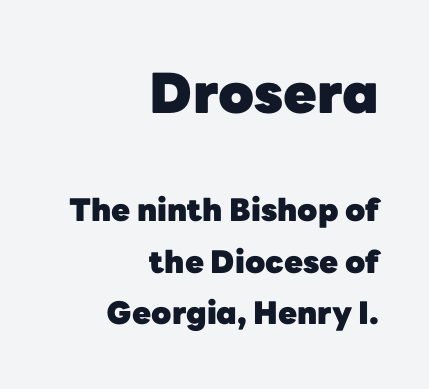
The image shows 55 px heavy sans-serif type, upright; set right-aligned, normal line spacing (1.66x), normal letter spacing, not underlined; the first (top) block is 1.77x larger; low stroke contrast and a medium x-height.
